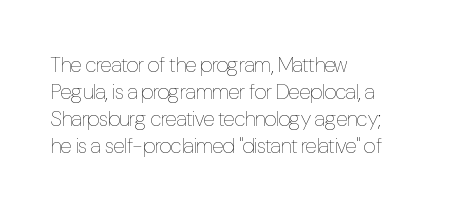
The image shows 21 px text type, upright; set left-aligned, normal line spacing (1.29x), normal letter spacing, not underlined.
